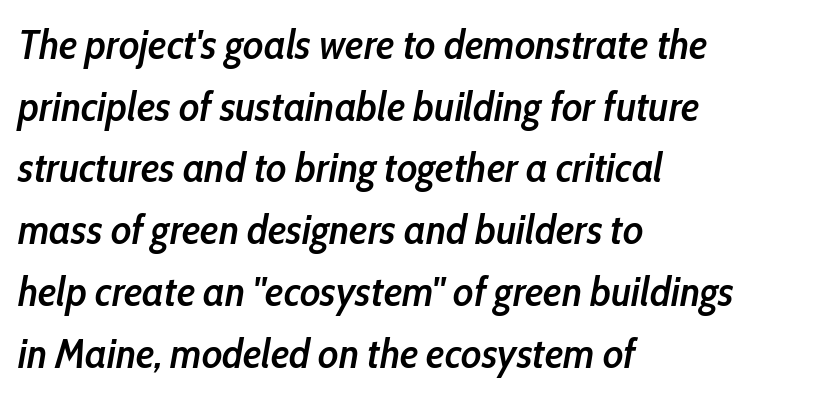
If you drew a line through each stem, it would be angled. The words here are not underlined. Default kerning and tracking; the words read as compact shapes. Does the copy run flush right? No — it runs flush left.
